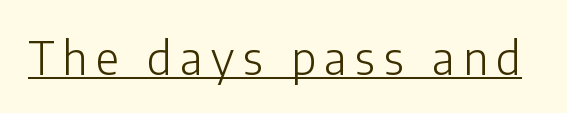
Beneath each row of characters lies a ruled line. Varying glyph widths throughout — classic text-font behaviour. No heavy texture on the line: the type isn't bold. Posture: straight, roman, zero tilt. Stroke terminals: plain, sans-serif.
